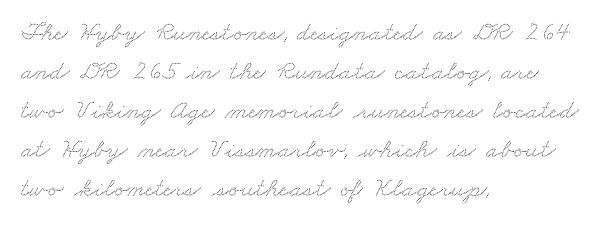
Q: Is the text underlined? A: No.
Q: How is the paragraph aligned? A: Left-aligned.
Q: Is the spacing between letters normal or unusually wide? A: Normal.
Q: Is the spacing between lines tight, normal or loose? A: Normal.
